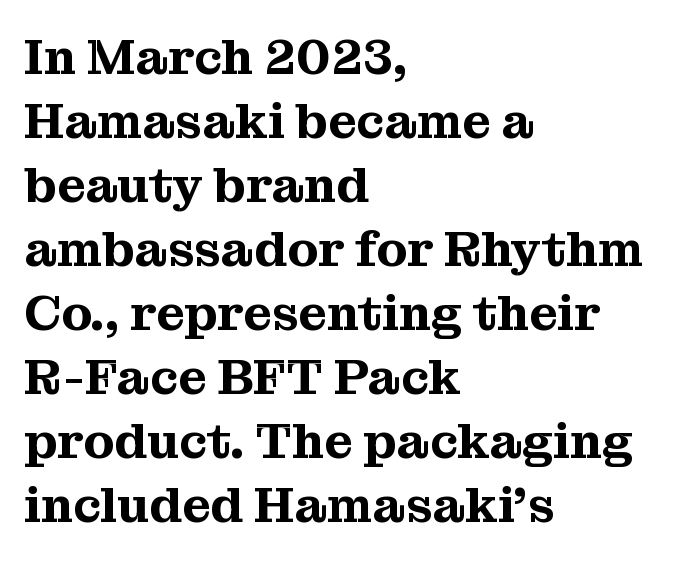
The image shows 50 px serif type, upright; set left-aligned, normal line spacing (1.28x), normal letter spacing, not underlined; medium stroke contrast and a medium x-height.
